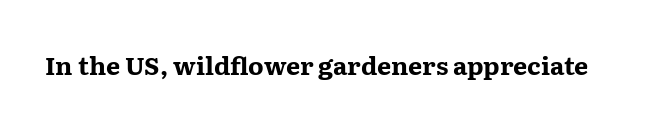
The image shows 25 px bold type, upright; set normal letter spacing, not underlined.
